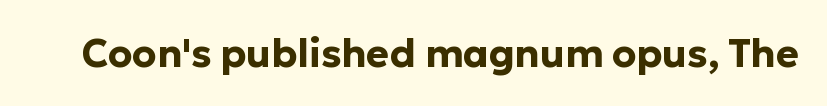
The face used here is rendered with its standard letterfit. Only glyphs here, with clear space below each row. Is this a fixed-width face? No — the glyphs have proportional, varying widths. Ordinary non-slanted type is in use. Thick stems and heavy bowls — unmistakably bold. The type family on display is of the sans-serif kind.
